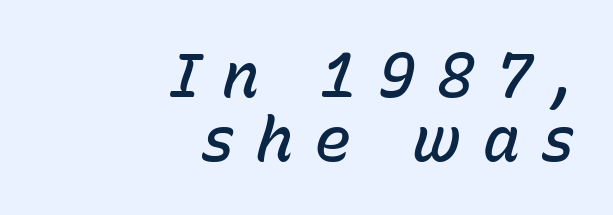
Q: Is the text bold? A: Semi-bold.
Q: Is the text italic (slanted)? A: Yes, it leans right by about 15 degrees.
Q: Is the text underlined? A: No.
Q: How is the paragraph aligned? A: Right-aligned.
Q: Is the spacing between letters normal or unusually wide? A: Unusually wide.
Q: Is the spacing between lines tight, normal or loose? A: Tight.
Q: Width (condensed, normal, or wide)? A: Normal.
Q: Stroke contrast? A: Low.
Q: x-height? A: Medium.
Q: Monospaced? A: No.
